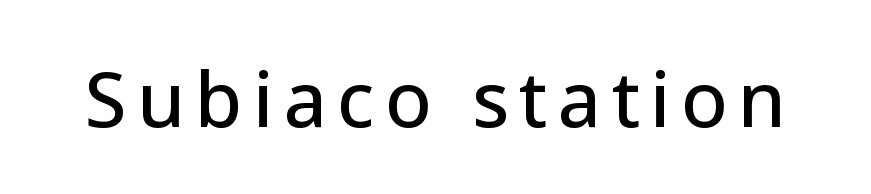
The image shows 77 px sans-serif type, upright; set not underlined; low stroke contrast and a medium x-height.
